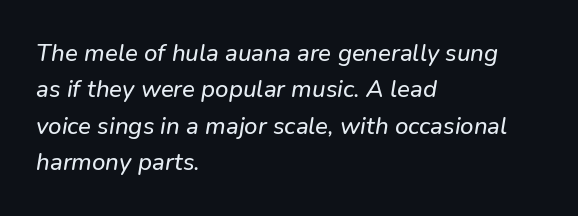
Notice how the stems are inclined rather than vertical — that's the hallmark of italics. The strip under each line holds only bare page. The face used here is rendered with its standard letterfit. Honestly, the row spacing looks completely unremarkable. Left-aligned paragraph, ragged on the right.
